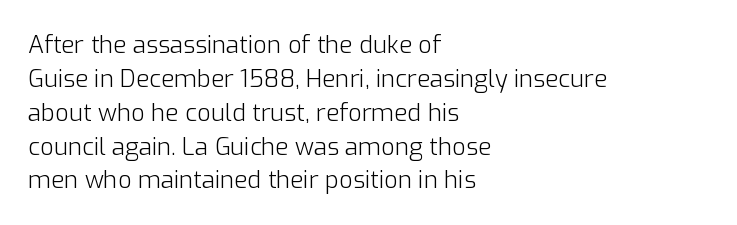
Decoration check: the copy has no underline. Teacher's note: observe the even left margin — that is flush-left alignment. Interline gaps are of average width in this sample. No chunkiness to these letters — they're not bold. These lines were composed using upright roman letters.
